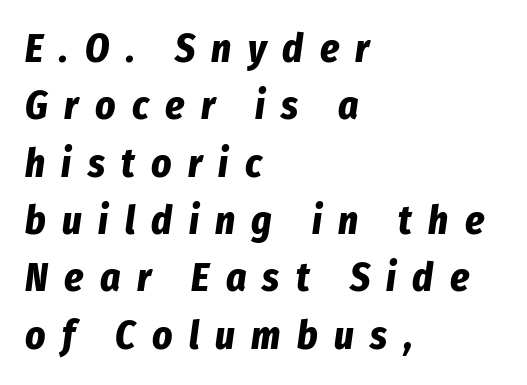
{"italic": "yes", "lean": "right", "slant_degrees": 8, "bold": "yes", "weight": "bold", "width": "condensed", "stroke_contrast": "low", "x_height": "medium", "monospaced": "no", "underline": "no", "align": "left", "line_spacing": "normal", "line_spacing_ratio": 1.47, "letter_spacing": "wide", "letter_spacing_em": 0.42, "glyph_px": 39}
